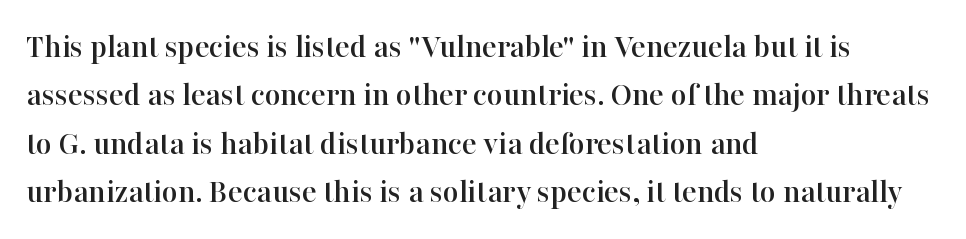
The image shows 34 px serif type, upright; set left-aligned, normal line spacing (1.42x), normal letter spacing, not underlined; high stroke contrast and a medium x-height.
